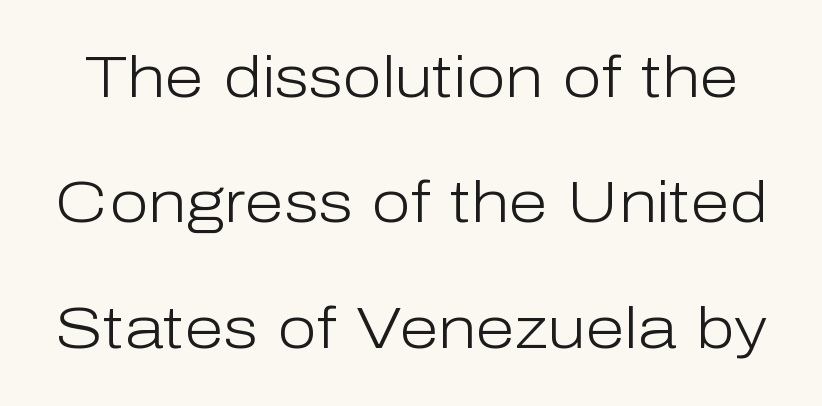
The image shows 57 px light sans-serif type, upright; set loose line spacing (2.2x), normal letter spacing, not underlined; low stroke contrast and a medium x-height.
